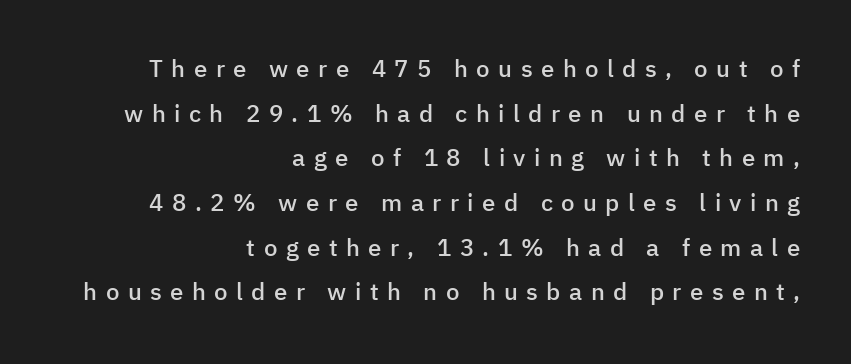
Ordinary non-slanted type is in use. Line ends are locked; line starts wander. The face used here is rendered with a markedly widened letterfit. Descenders are the only things crossing below the line. I'd describe the lettering as semibold — firm but not a full bold.
